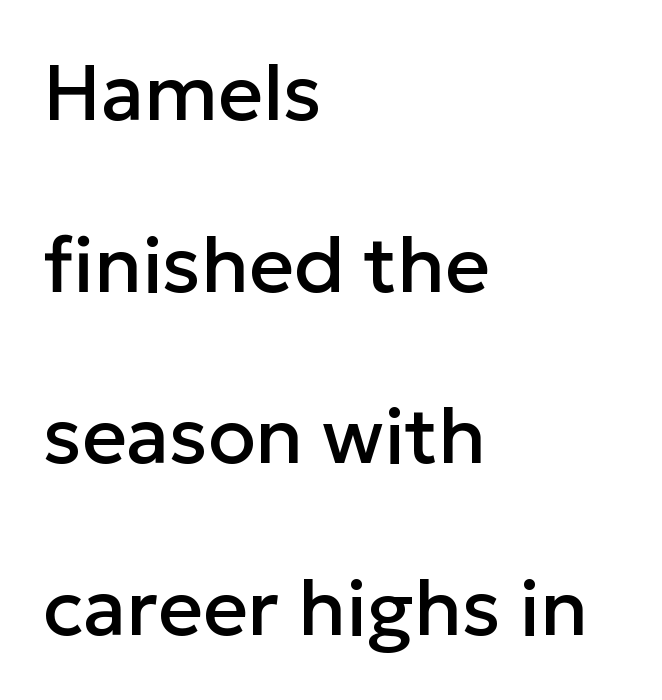
Examine the stroke ends and you'll find no serifs. Line starts are locked; line ends wander. The zone under the glyphs is completely vacant. Tall strokes in this sample are plumb rather than angled. Note the varied advance widths — an 'i' is clearly narrower than an 'm'. Glyph-to-glyph distance matches everyday printed text.
